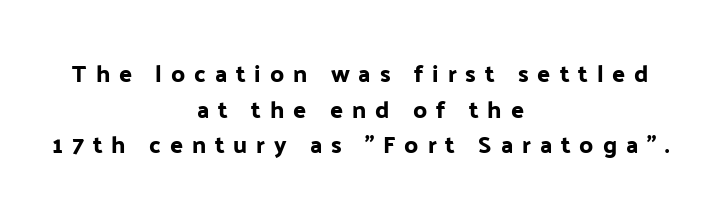
The lettering stays uniformly vertical, giving the passage a roman look. The face used here is rendered with a markedly widened letterfit. These lines sit exactly where default settings would place them. Decoration check: the copy has no underline. Line starts and ends both wander, symmetrically.
